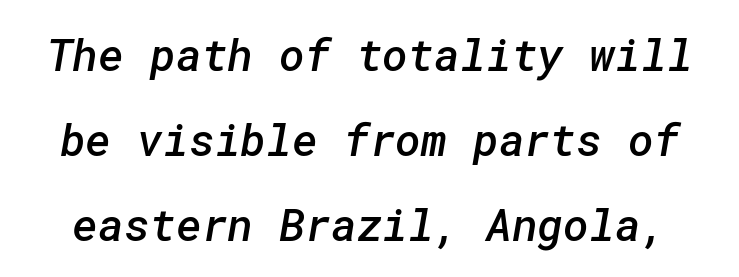
The image shows 44 px semibold sans-serif type; set loose line spacing (1.93x), normal letter spacing, not underlined; low stroke contrast and a medium x-height.
